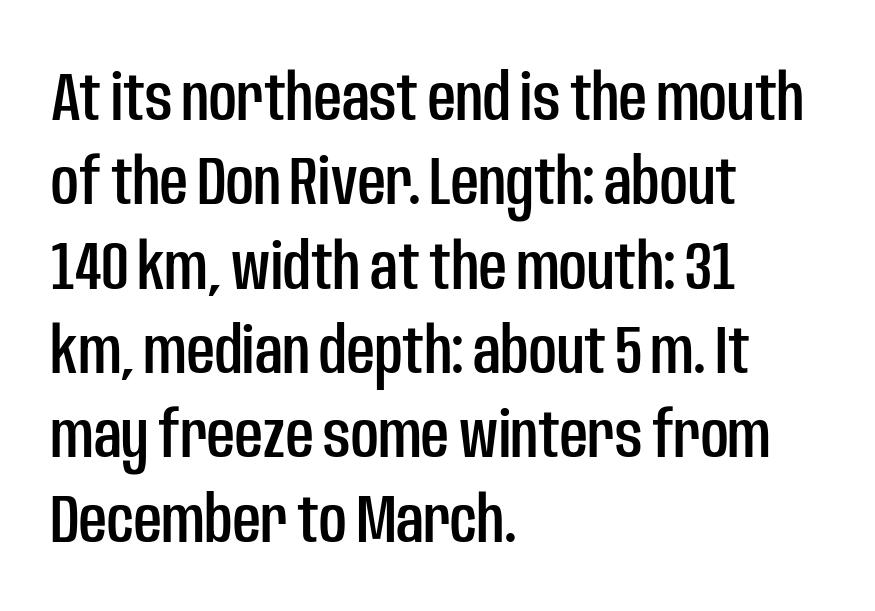
This sample has the flowing, uneven cadence of proportional lettering. Standard letterfit; no display-style spreading of the glyphs. Posture: upright roman. These lines stack with their left ends in a neat column.
